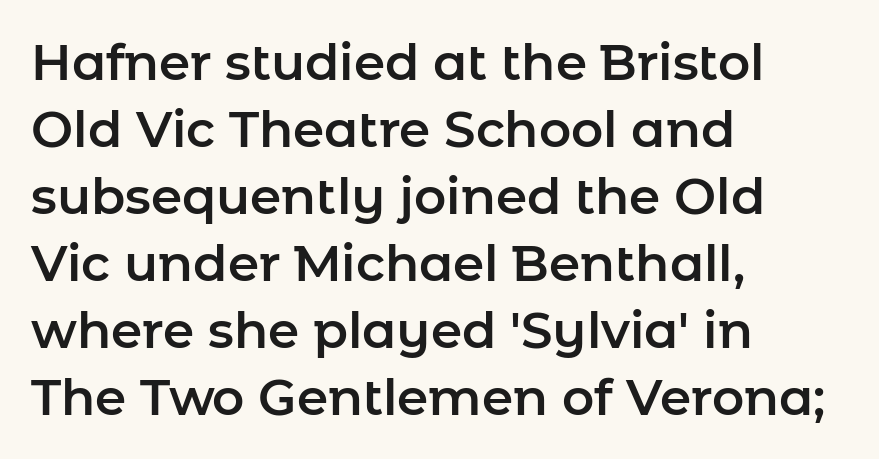
{"serif": "no", "italic": "no", "width": "normal", "stroke_contrast": "low", "x_height": "medium", "monospaced": "no", "underline": "no", "align": "left", "line_spacing": "normal", "line_spacing_ratio": 1.34, "letter_spacing": "normal", "letter_spacing_em": 0.0, "glyph_px": 50}
